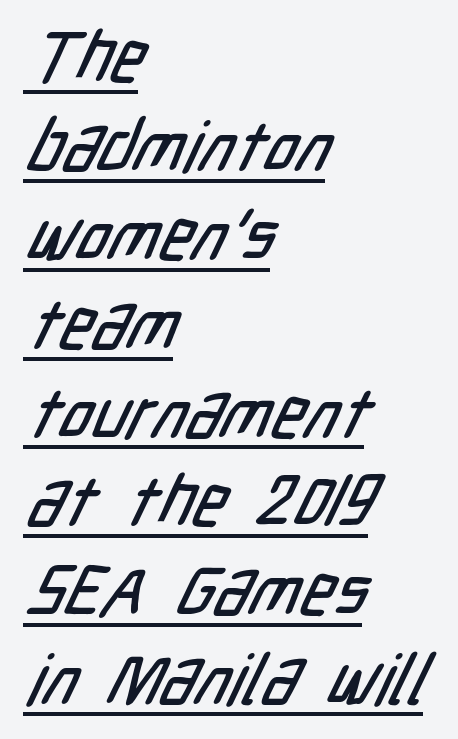
{"serif": "no", "width": "condensed", "stroke_contrast": "low", "x_height": "medium", "monospaced": "no", "underline": "yes", "align": "left", "line_spacing": "normal", "line_spacing_ratio": 1.27, "letter_spacing": "normal", "letter_spacing_em": 0.0, "glyph_px": 70}
